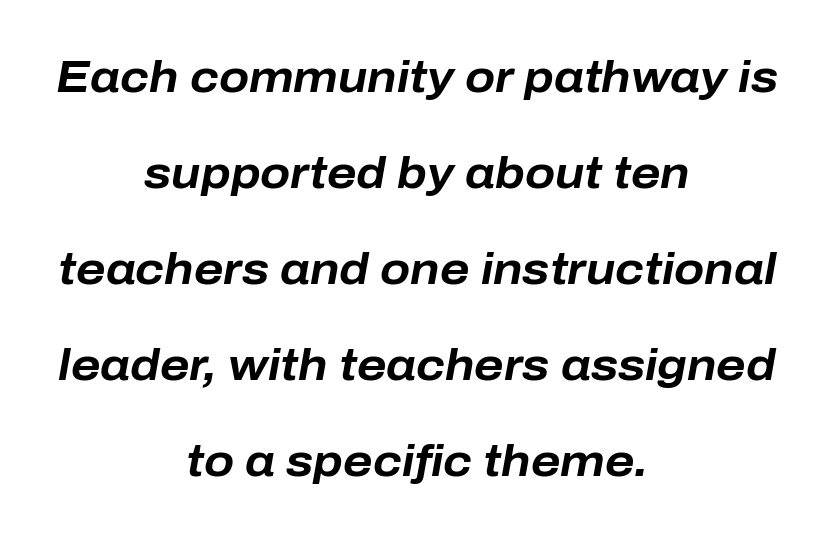
Q: Is the text bold? A: Yes.
Q: Is the text italic (slanted)? A: Yes, it leans right by about 10 degrees.
Q: Is the text underlined? A: No.
Q: How is the paragraph aligned? A: Centered.
Q: Is the spacing between letters normal or unusually wide? A: Normal.
Q: Is the spacing between lines tight, normal or loose? A: Loose.
Q: Width (condensed, normal, or wide)? A: Normal.
Q: Stroke contrast? A: Low.
Q: x-height? A: Medium.
Q: Monospaced? A: No.
